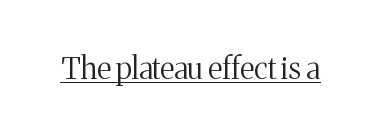
The image shows 30 px regular-weight serif type, upright; set normal letter spacing, underlined; medium stroke contrast and a medium x-height.
